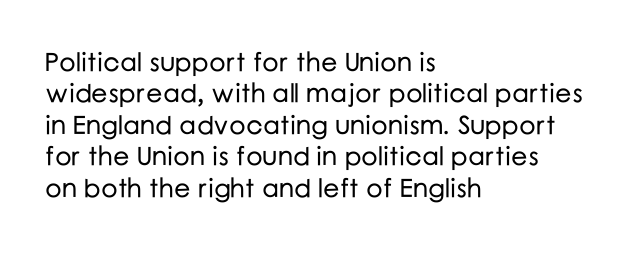
Q: Is the text italic (slanted)? A: No, it is upright.
Q: Is the text underlined? A: No.
Q: How is the paragraph aligned? A: Left-aligned.
Q: Is the spacing between letters normal or unusually wide? A: Normal.
